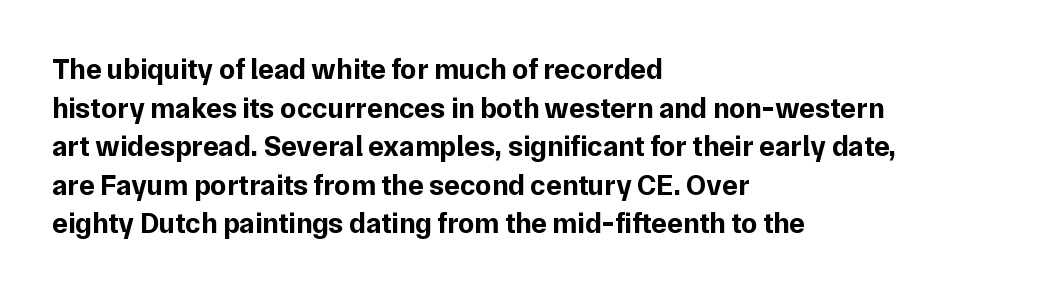
Words appear dense and cohesive because spacing is normal. Vertical strokes here are truly vertical. This is heavy type, rendered in bold. Proportional: the letters do not fall into vertical columns. The type family on display is of the sans-serif kind.
